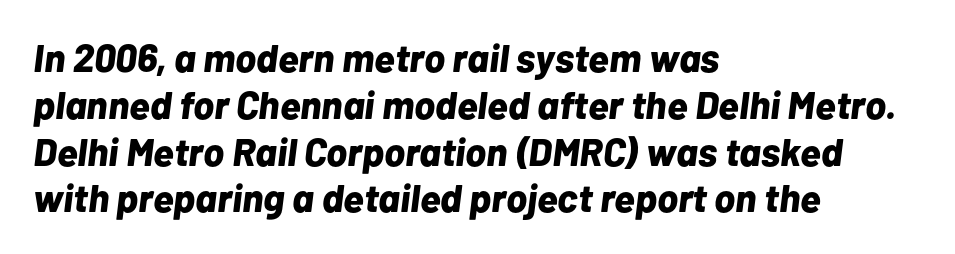
Q: Is the text bold? A: Yes.
Q: Is the text italic (slanted)? A: Yes, it leans right by about 7 degrees.
Q: Is the text underlined? A: No.
Q: How is the paragraph aligned? A: Left-aligned.
Q: Is the spacing between letters normal or unusually wide? A: Normal.
Q: Width (condensed, normal, or wide)? A: Normal.
Q: Stroke contrast? A: Low.
Q: x-height? A: Medium.
Q: Monospaced? A: No.
